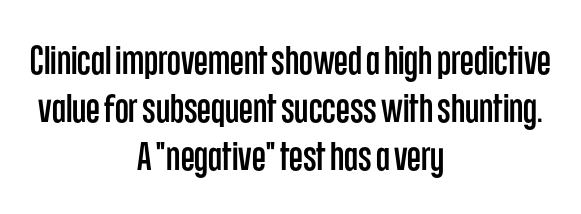
{"serif": "no", "italic": "no", "width": "condensed", "stroke_contrast": "low", "x_height": "large", "monospaced": "no", "underline": "no", "align": "center", "line_spacing_ratio": 1.2, "letter_spacing": "normal", "letter_spacing_em": 0.0, "glyph_px": 40}
